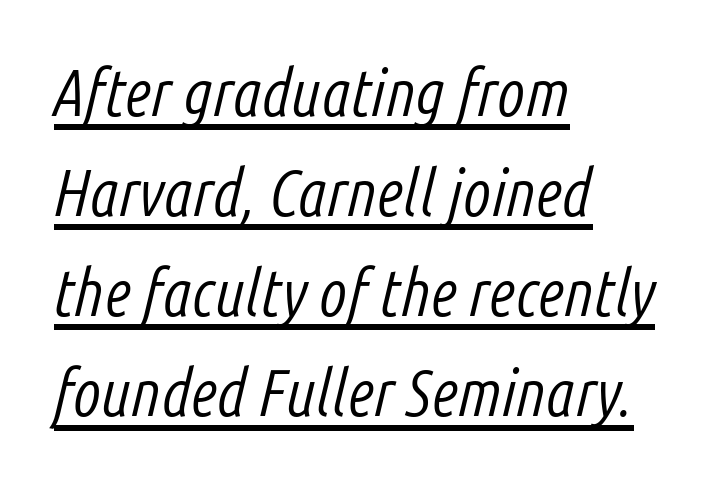
The image shows 65 px light, condensed type, italic (leaning right); set left-aligned, normal line spacing (1.54x), normal letter spacing, underlined; low stroke contrast and a medium x-height.
